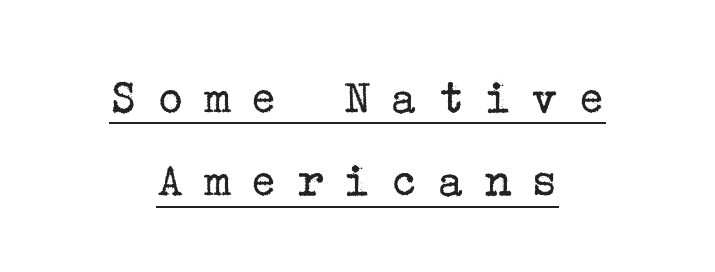
Q: Is the text bold? A: No.
Q: Is the text italic (slanted)? A: No, it is upright.
Q: Is the typeface a serif or a sans-serif typeface? A: Serif.
Q: Is the text underlined? A: Yes.
Q: How is the paragraph aligned? A: Centered.
Q: Is the spacing between letters normal or unusually wide? A: Unusually wide.
Q: Is the spacing between lines tight, normal or loose? A: Normal.
Q: Width (condensed, normal, or wide)? A: Normal.
Q: Stroke contrast? A: Low.
Q: x-height? A: Medium.
